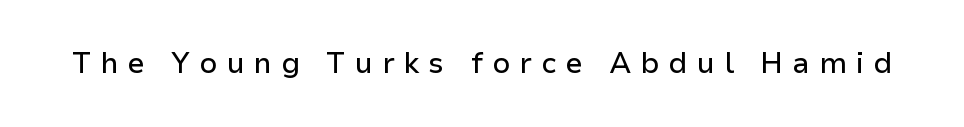
The image shows 29 px sans-serif type, upright; set unusually wide letter spacing (+0.31 em), not underlined; low stroke contrast and a medium x-height.
